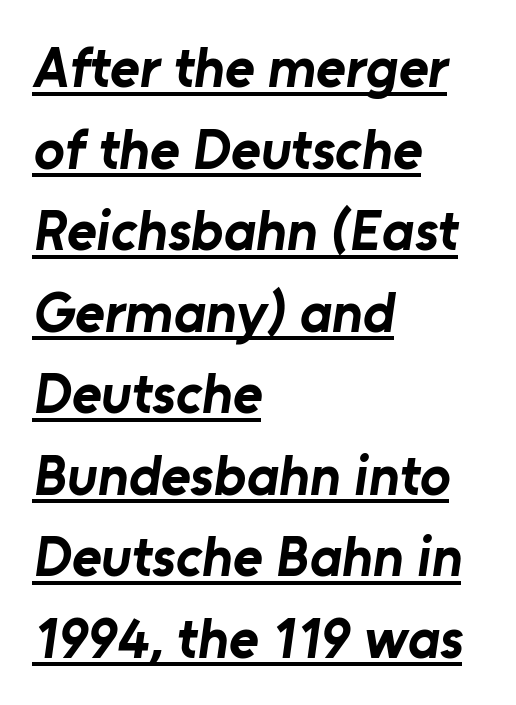
The passage shown is typed in a proportional face where columns would drift. Honestly, the letter spacing is just normal — you wouldn't notice it. Somebody hit Ctrl+U on this one — the words are underlined. Summary of vertical rhythm: regular, with standard interline spacing. Short and long lines alike share a common starting point at left.
